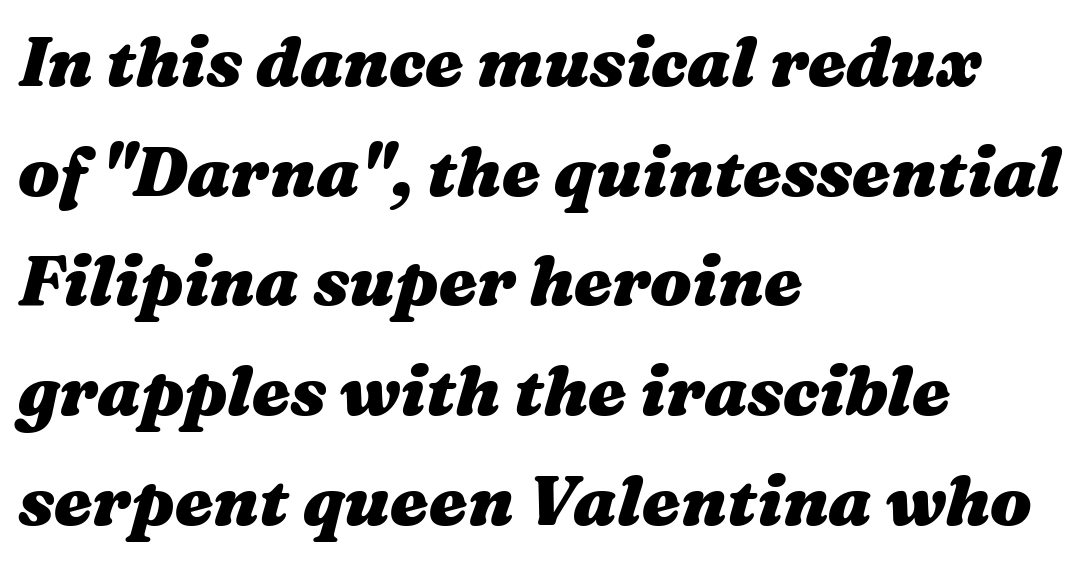
The image shows 69 px heavy, wide type, italic (leaning right); set left-aligned, normal line spacing (1.59x), normal letter spacing, not underlined; medium stroke contrast and a medium x-height.
